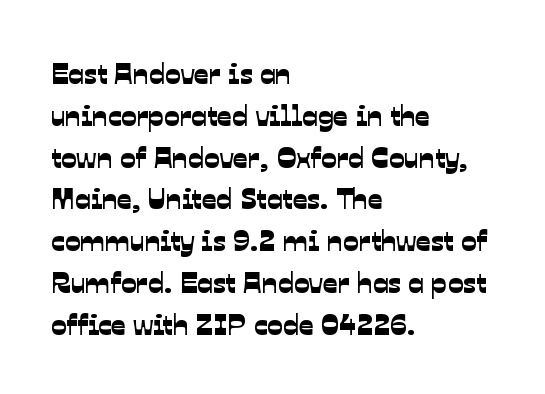
Do the characters align in a grid? No, the font is proportional. Rows of type keep a routine distance in the vertical direction. Standard letterfit; no display-style spreading of the glyphs. Visually the block forms a straight wall on the left and a jagged coastline on the right. Descender tails drop into unmarked territory. You can tell from the bare stems that sans-serif type was used.
